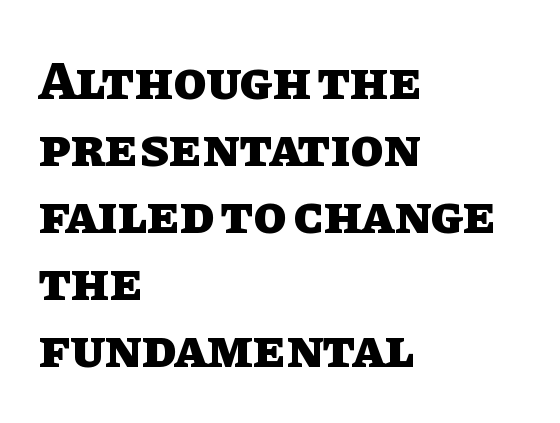
The image shows 54 px heavy type, upright; set left-aligned, line spacing 1.24x, normal letter spacing, not underlined; low stroke contrast and a large x-height.
